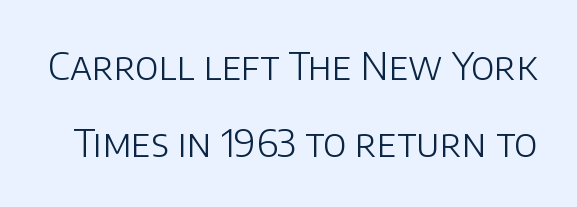
Q: Is the text bold? A: No.
Q: Is the text italic (slanted)? A: No, it is upright.
Q: Is the typeface a serif or a sans-serif typeface? A: Sans-serif.
Q: Is the text underlined? A: No.
Q: Is the spacing between letters normal or unusually wide? A: Normal.
Q: Is the spacing between lines tight, normal or loose? A: Loose.
Q: Width (condensed, normal, or wide)? A: Normal.
Q: Stroke contrast? A: Low.
Q: x-height? A: Large.
Q: Monospaced? A: No.
